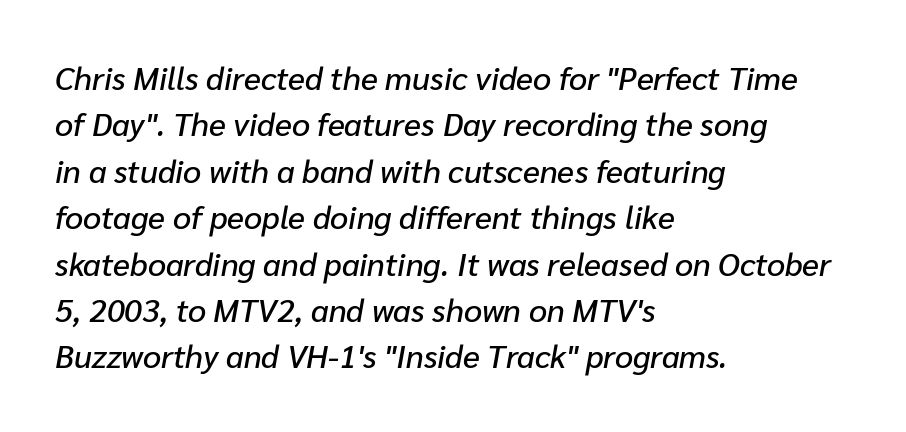
{"italic": "yes", "lean": "right", "slant_degrees": 10, "width": "normal", "stroke_contrast": "low", "x_height": "medium", "monospaced": "no", "underline": "no", "align": "left", "line_spacing": "normal", "line_spacing_ratio": 1.45, "letter_spacing": "normal", "letter_spacing_em": 0.0, "glyph_px": 32}
